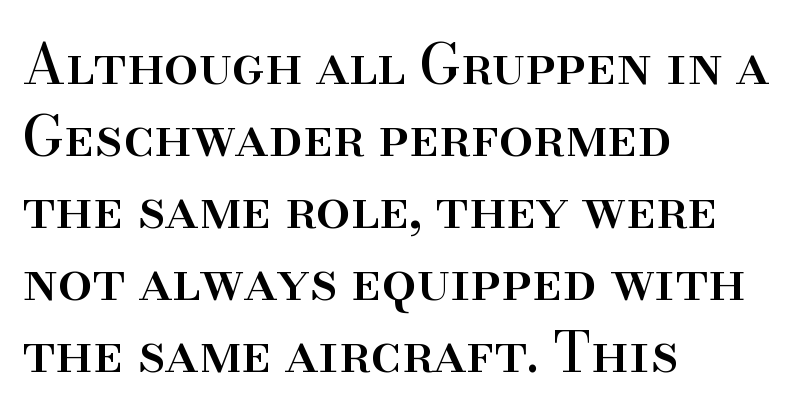
{"serif": "yes", "italic": "no", "width": "normal", "stroke_contrast": "high", "x_height": "small", "monospaced": "no", "underline": "no", "align": "left", "line_spacing": "normal", "line_spacing_ratio": 1.31, "letter_spacing": "normal", "letter_spacing_em": 0.0, "glyph_px": 55}
